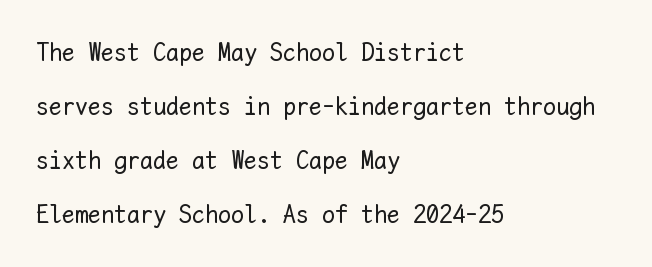
Standard letterfit; no display-style spreading of the glyphs. Caption: multi-line text, flush left, ragged right. Words float on clear page, feet unadorned. The designer dialed line spacing up above the default. Posture: upright roman.
